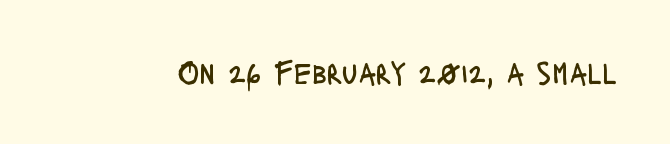
{"serif": "no", "italic": "no", "bold": "no", "weight": "regular", "width": "condensed", "stroke_contrast": "low", "x_height": "large", "monospaced": "no", "underline": "no", "letter_spacing": "normal", "letter_spacing_em": 0.0, "glyph_px": 31}
